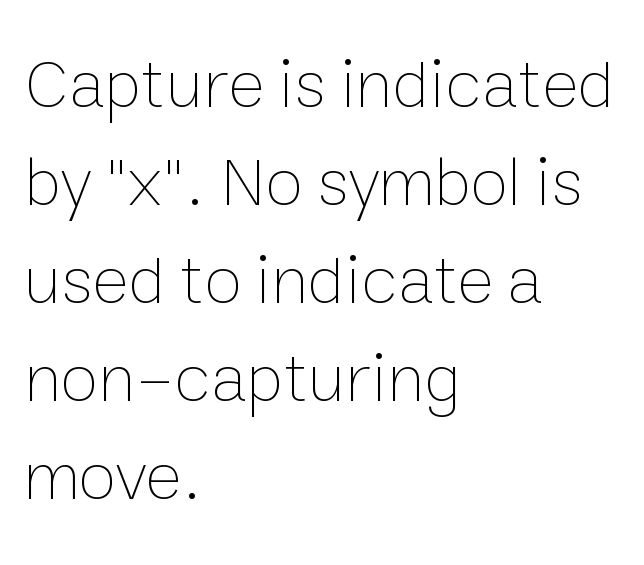
The image shows 70 px thin type, upright; set left-aligned, normal line spacing (1.4x), normal letter spacing, not underlined; low stroke contrast and a medium x-height.
